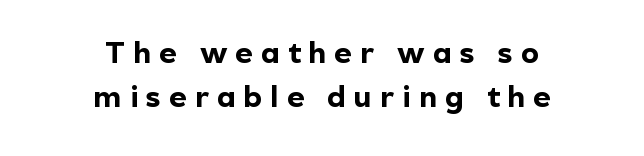
{"serif": "no", "italic": "no", "bold": "yes", "weight": "bold", "width": "normal", "x_height": "medium", "monospaced": "no", "underline": "no", "align": "center", "line_spacing": "normal", "line_spacing_ratio": 1.48, "letter_spacing": "wide", "letter_spacing_em": 0.27, "glyph_px": 30}
